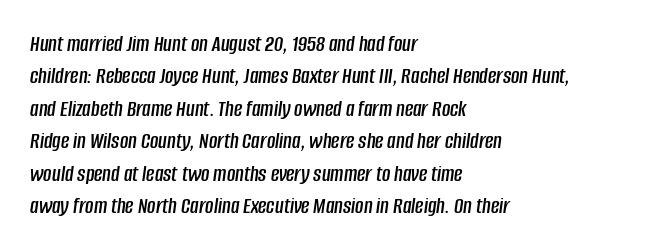
{"italic": "yes", "lean": "right", "slant_degrees": 8, "underline": "no", "align": "left", "line_spacing": "normal", "line_spacing_ratio": 1.41, "letter_spacing": "normal", "letter_spacing_em": 0.0, "glyph_px": 23}
